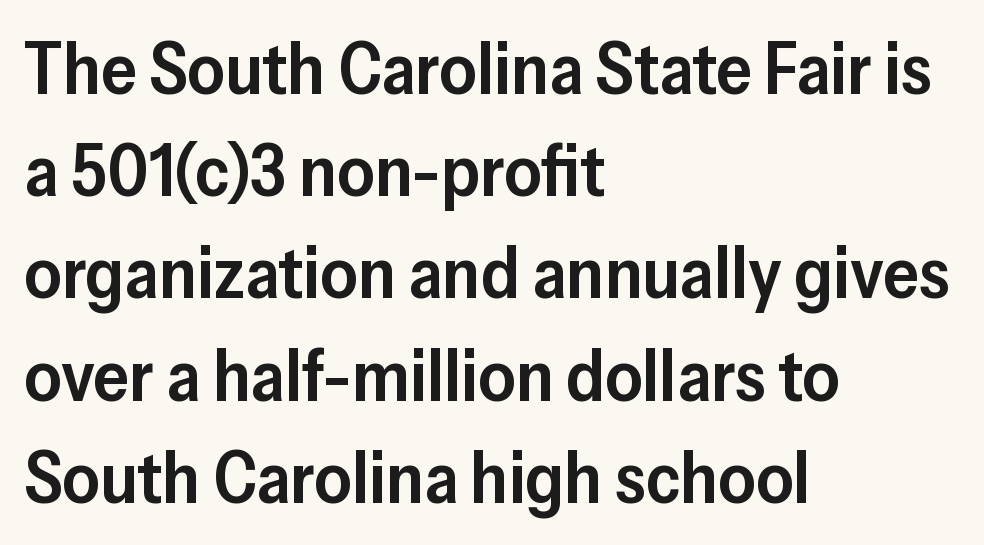
Q: Is the text bold? A: Semi-bold.
Q: Is the text italic (slanted)? A: No, it is upright.
Q: Is the typeface a serif or a sans-serif typeface? A: Sans-serif.
Q: Is the text underlined? A: No.
Q: How is the paragraph aligned? A: Left-aligned.
Q: Is the spacing between letters normal or unusually wide? A: Normal.
Q: Is the spacing between lines tight, normal or loose? A: Normal.
Q: Width (condensed, normal, or wide)? A: Normal.
Q: Stroke contrast? A: Low.
Q: x-height? A: Medium.
Q: Monospaced? A: No.
